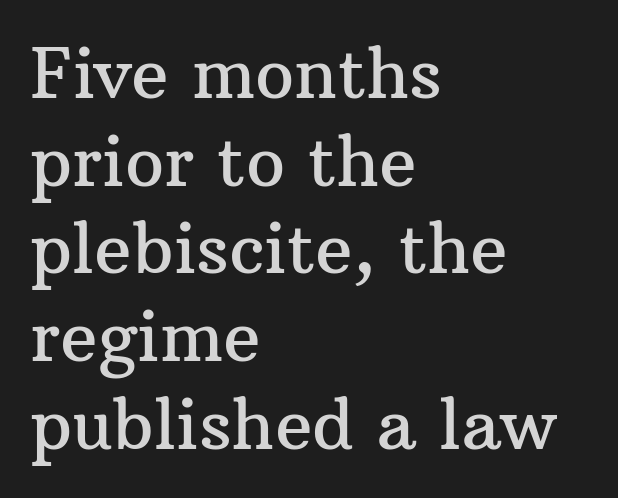
Q: Is the text italic (slanted)? A: No, it is upright.
Q: Is the typeface a serif or a sans-serif typeface? A: Serif.
Q: Is the text underlined? A: No.
Q: How is the paragraph aligned? A: Left-aligned.
Q: Is the spacing between letters normal or unusually wide? A: Normal.
Q: Is the spacing between lines tight, normal or loose? A: Normal.
Q: Width (condensed, normal, or wide)? A: Normal.
Q: Stroke contrast? A: Medium.
Q: x-height? A: Medium.
Q: Monospaced? A: No.
